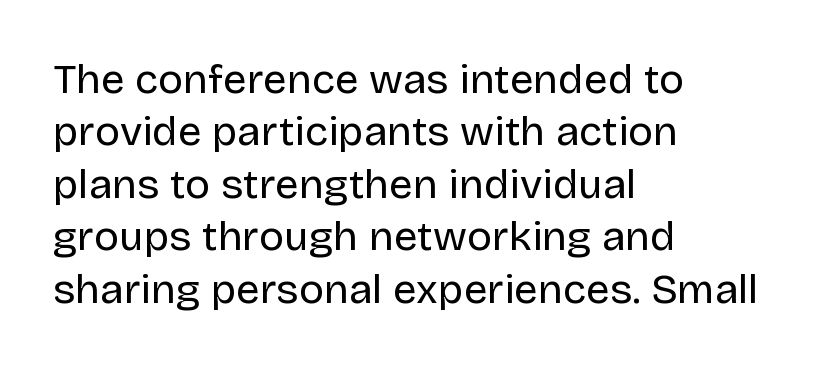
The image shows 42 px regular-weight sans-serif type, upright; set left-aligned, normal line spacing (1.25x), normal letter spacing, not underlined; low stroke contrast and a large x-height.
